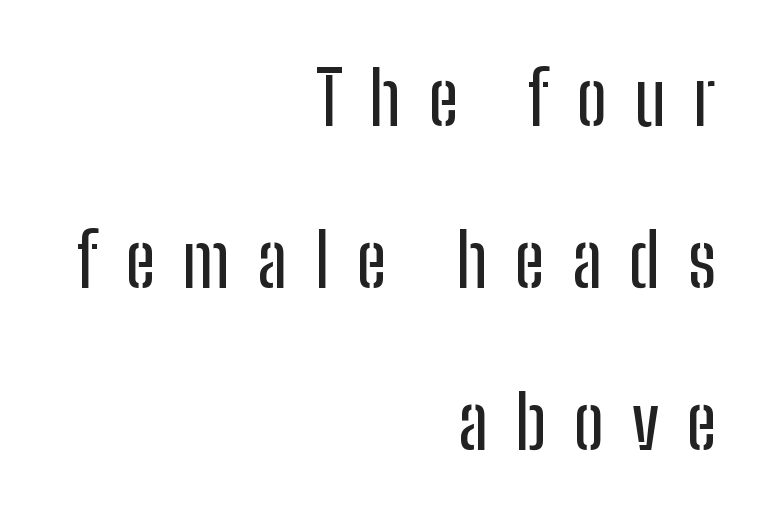
The image shows 74 px condensed sans-serif type, upright; set right-aligned, loose line spacing (2.19x), unusually wide letter spacing (+0.37 em), not underlined; low stroke contrast and a medium x-height.
